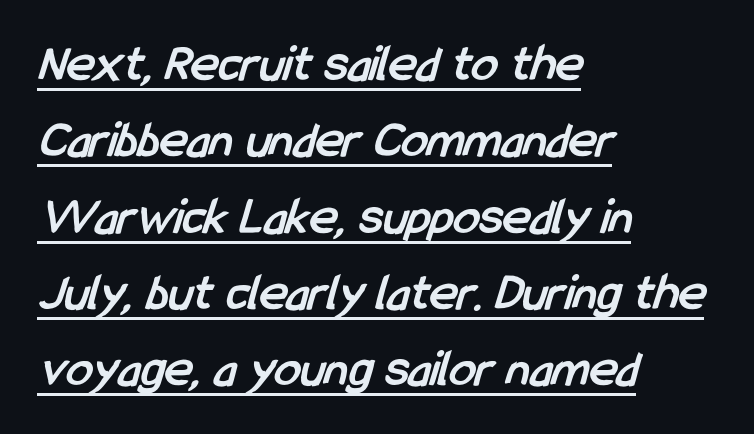
What's the leading like? Ordinary, nothing unusual. Think of a printed novel: that variable character pitch is what you see here. The typesetter has applied underlining to the passage shown. Horizontal alignment here is leftward, the default for most running prose.
